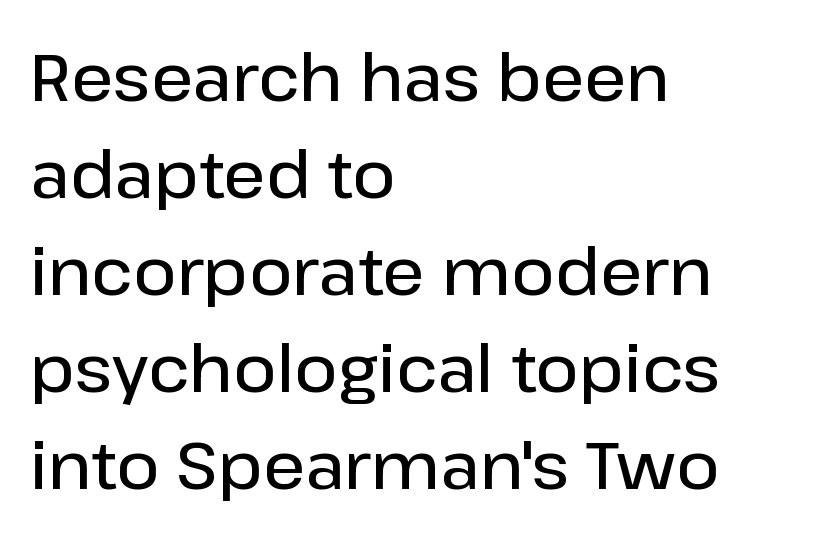
The typesetter chose a ragged-right arrangement here. The passage shown is semibold, sitting just below true bold. The type sits square on the baseline with zero lean. Do the characters align in a grid? No, the font is proportional.
